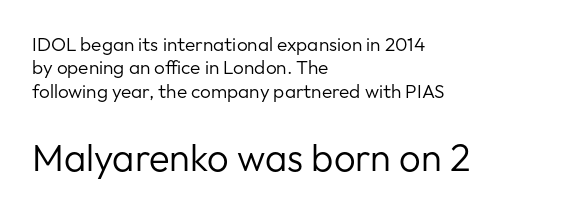
{"serif": "no", "italic": "no", "bold": "no", "weight": "regular", "width": "normal", "stroke_contrast": "low", "x_height": "medium", "monospaced": "no", "underline": "no", "align": "left", "line_spacing_ratio": 1.23, "letter_spacing": "normal", "letter_spacing_em": 0.0, "larger_block": "second", "size_ratio": 2.0, "glyph_px": 38}
